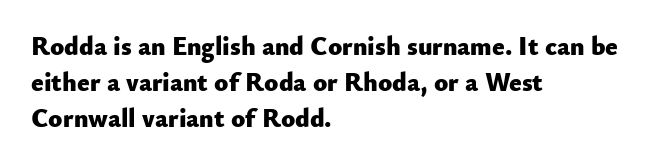
The image shows 26 px bold type, upright; set left-aligned, normal line spacing (1.39x), normal letter spacing, not underlined.
